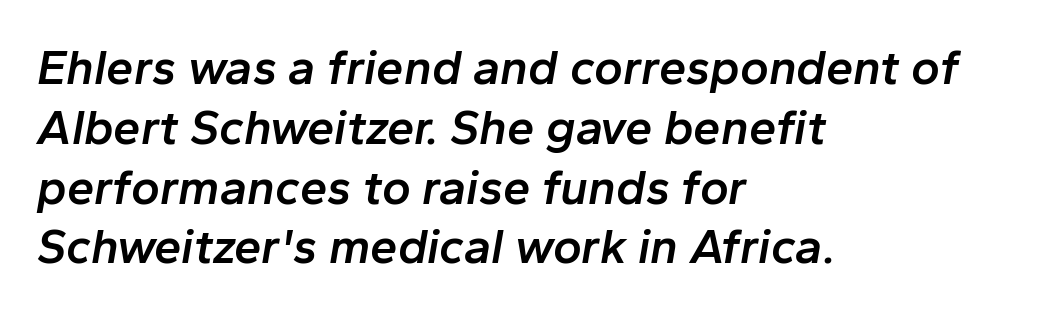
Every letter is mildly thick-stroked: semibold rather than bold. Honestly, the letter spacing is just normal — you wouldn't notice it. You could not count columns in this text — the font is proportionally spaced. A bare baseline throughout the passage. Notice how the stems are inclined rather than vertical — that's the hallmark of italics.
